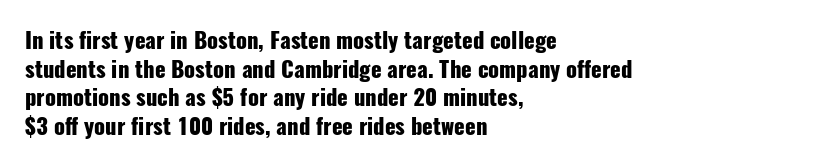
Teacher's note: observe the even left margin — that is flush-left alignment. You can tell it's not italic because the verticals are truly vertical. Words float on clear page, feet unadorned. The letterforms sit shoulder to shoulder at normal distance.
